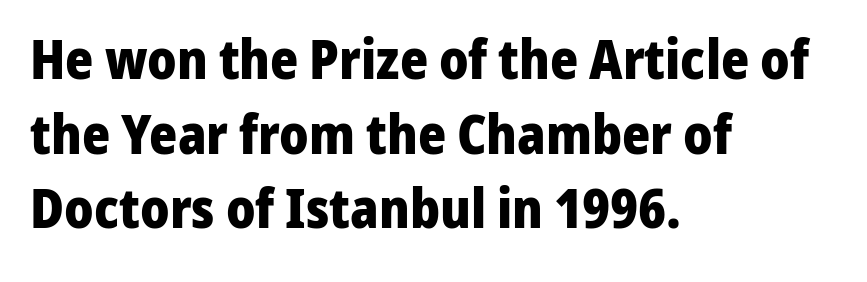
The image shows 54 px heavy sans-serif type, upright; set left-aligned, normal line spacing (1.38x), normal letter spacing, not underlined; low stroke contrast and a medium x-height.
